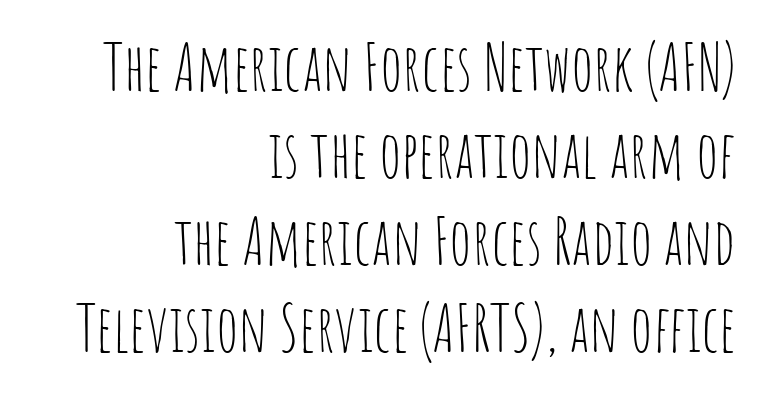
Proportional: the letters do not fall into vertical columns. The space directly below the letters is spotless. Classification — sans serif. The rendering keeps characters at their native spacing. Line spacing here is normal. If you drew a ruler down the right edge, every line would touch it.
